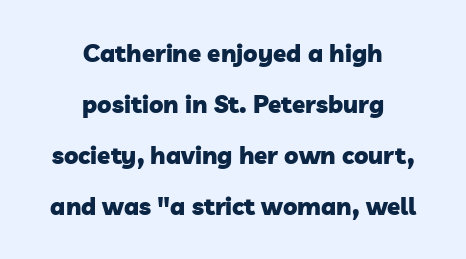
This sample uses plain, unmodified letter spacing. Does the weight exceed regular? Yes, all the way to bold. The lines are spread far apart with generous leading. Descender tails drop into unmarked territory.
